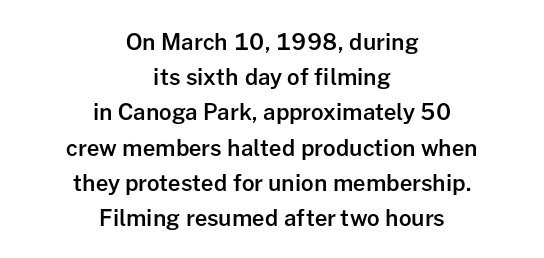
{"italic": "no", "bold": "semi", "underline": "no", "align": "center", "line_spacing": "normal", "line_spacing_ratio": 1.6, "letter_spacing": "normal", "letter_spacing_em": 0.0, "glyph_px": 22}
